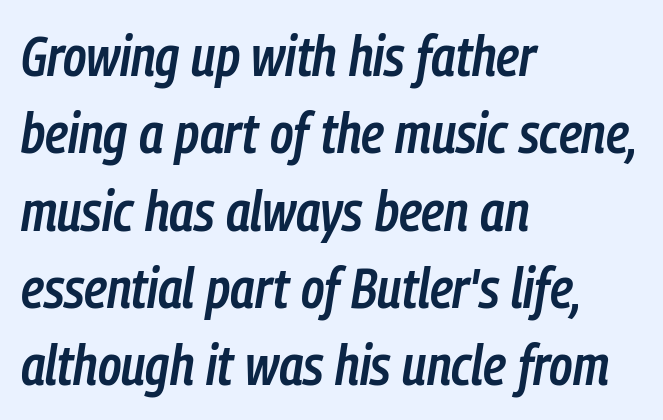
{"italic": "yes", "lean": "right", "slant_degrees": 9, "bold": "semi", "weight": "semibold", "width": "condensed", "stroke_contrast": "low", "x_height": "medium", "monospaced": "no", "underline": "no", "align": "left", "line_spacing": "normal", "line_spacing_ratio": 1.38, "letter_spacing": "normal", "letter_spacing_em": 0.0, "glyph_px": 56}
